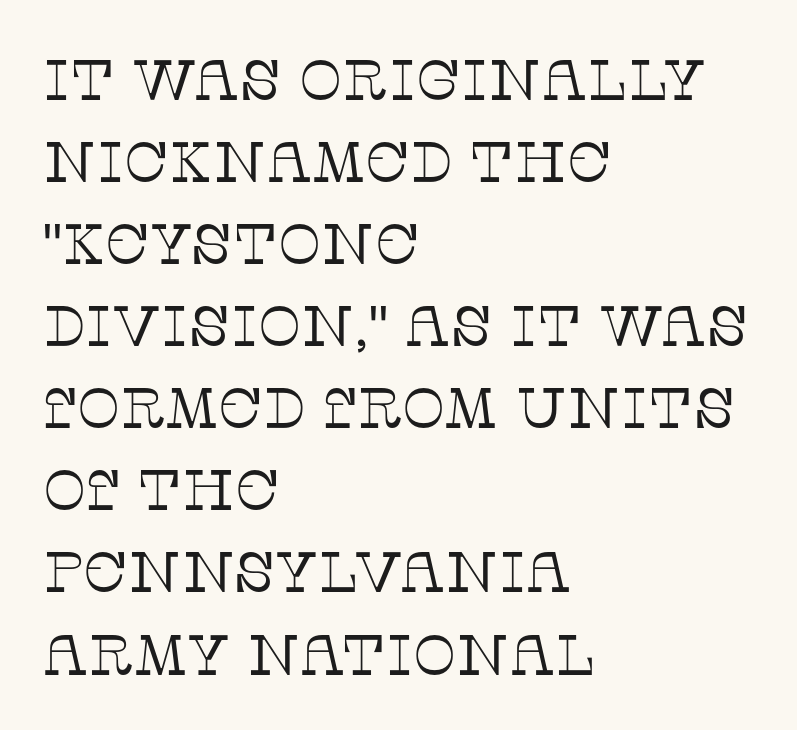
Q: Is the text bold? A: No.
Q: Is the text italic (slanted)? A: No, it is upright.
Q: Is the typeface a serif or a sans-serif typeface? A: Serif.
Q: Is the text underlined? A: No.
Q: How is the paragraph aligned? A: Left-aligned.
Q: Is the spacing between letters normal or unusually wide? A: Normal.
Q: Is the spacing between lines tight, normal or loose? A: Normal.
Q: Width (condensed, normal, or wide)? A: Normal.
Q: Stroke contrast? A: Low.
Q: x-height? A: Large.
Q: Monospaced? A: No.
